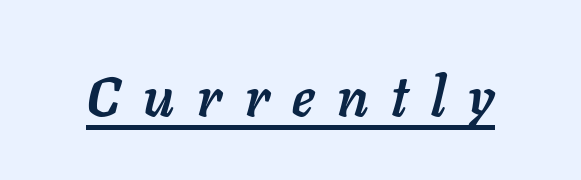
{"italic": "yes", "lean": "right", "slant_degrees": 11, "bold": "yes", "weight": "semibold", "width": "normal", "stroke_contrast": "low", "x_height": "medium", "monospaced": "no", "underline": "yes", "letter_spacing": "wide", "letter_spacing_em": 0.41, "glyph_px": 56}
